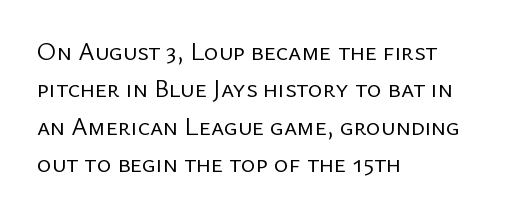
The image shows 25 px text type, upright; set left-aligned, normal line spacing (1.5x), normal letter spacing, not underlined.
